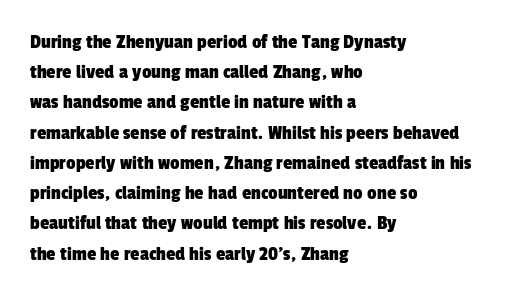
Q: Is the text underlined? A: No.
Q: How is the paragraph aligned? A: Left-aligned.
Q: Is the spacing between letters normal or unusually wide? A: Normal.
Q: Is the spacing between lines tight, normal or loose? A: Normal.
